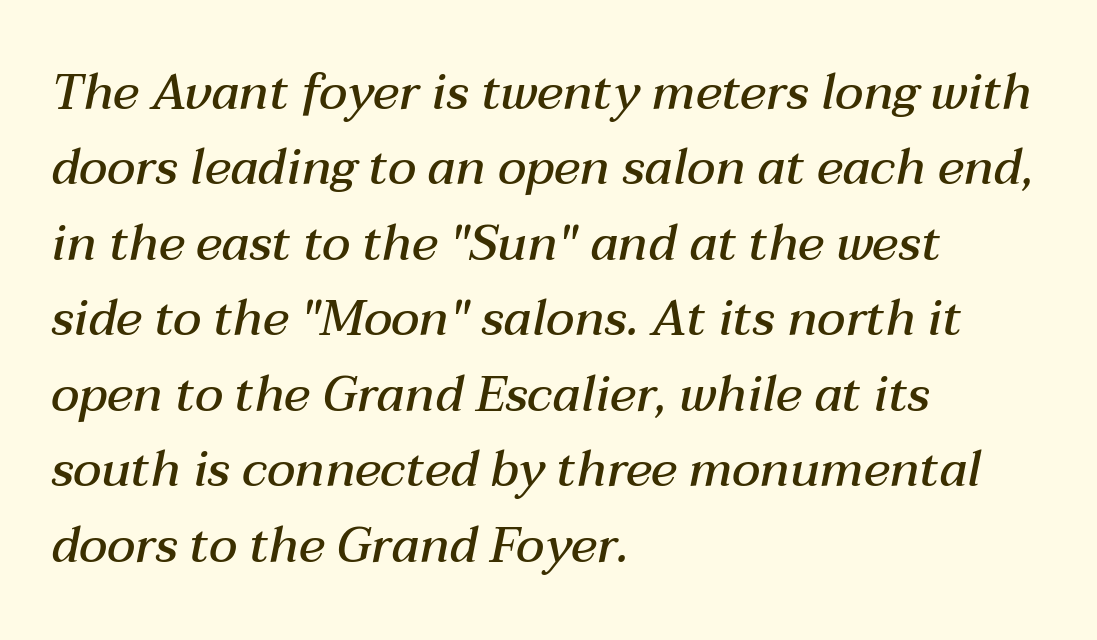
Q: Is the text bold? A: Semi-bold.
Q: Is the text italic (slanted)? A: Yes, it leans right by about 12 degrees.
Q: Is the text underlined? A: No.
Q: How is the paragraph aligned? A: Left-aligned.
Q: Is the spacing between letters normal or unusually wide? A: Normal.
Q: Is the spacing between lines tight, normal or loose? A: Normal.
Q: Width (condensed, normal, or wide)? A: Normal.
Q: Stroke contrast? A: Medium.
Q: x-height? A: Medium.
Q: Monospaced? A: No.
